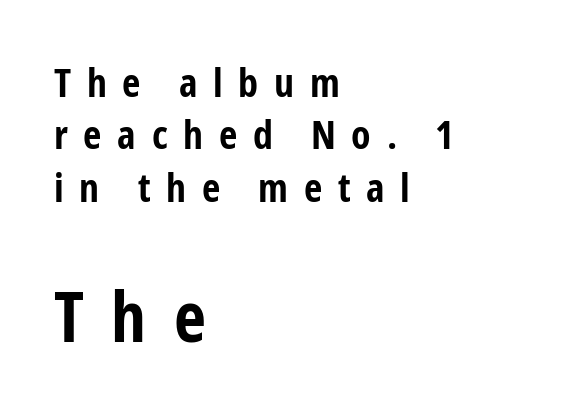
Q: Is the text bold? A: Yes.
Q: Is the text italic (slanted)? A: No, it is upright.
Q: Is the typeface a serif or a sans-serif typeface? A: Sans-serif.
Q: Is the text underlined? A: No.
Q: How is the paragraph aligned? A: Left-aligned.
Q: Is the spacing between letters normal or unusually wide? A: Unusually wide.
Q: Is the spacing between lines tight, normal or loose? A: Normal.
Q: Which block of text is set in a larger size, the first (top) or the second (bottom)? A: The second (bottom) one.
Q: Width (condensed, normal, or wide)? A: Condensed.
Q: Stroke contrast? A: Low.
Q: x-height? A: Medium.
Q: Monospaced? A: No.
